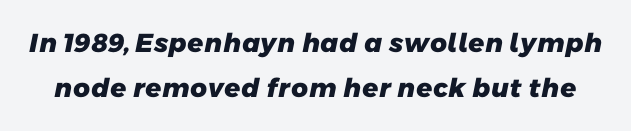
The image shows 26 px bold type; set line spacing 1.74x, normal letter spacing, not underlined.
